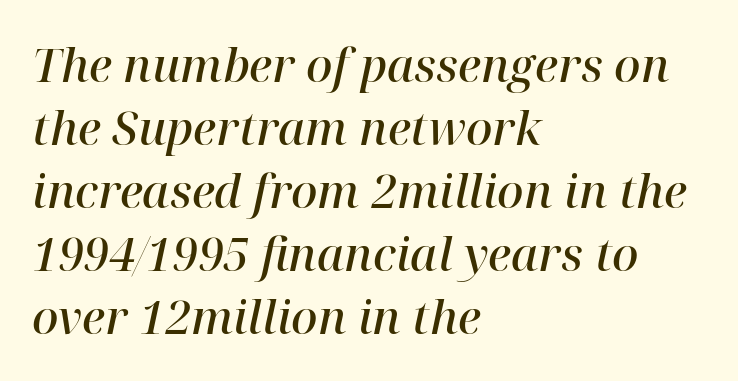
The glyphs are unaccompanied by any horizontal stroke below them. Does the lettering tilt? It does — this is italic. The letters advance in unequal steps, a hallmark of proportional type. Students, this is semibold: more ink than regular, less than bold. Nothing unusual about the tracking: characters are spaced as the font intends. Examine the stroke ends and you'll spot serifs.
